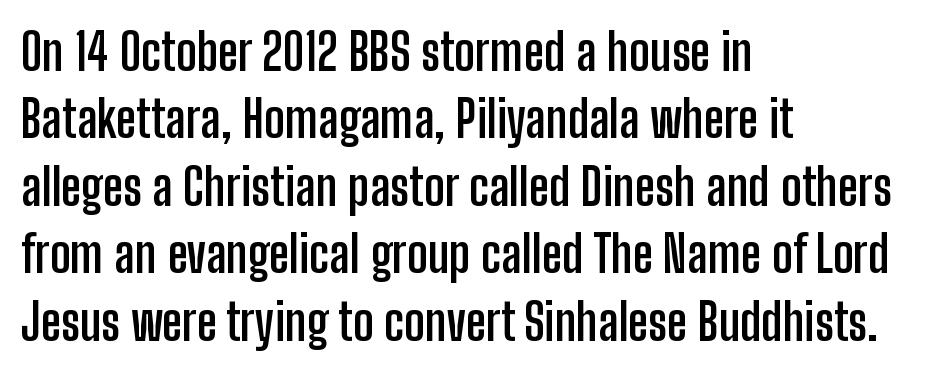
Q: Is the text bold? A: Yes.
Q: Is the text italic (slanted)? A: No, it is upright.
Q: Is the typeface a serif or a sans-serif typeface? A: Sans-serif.
Q: Is the text underlined? A: No.
Q: How is the paragraph aligned? A: Left-aligned.
Q: Is the spacing between letters normal or unusually wide? A: Normal.
Q: Is the spacing between lines tight, normal or loose? A: Normal.
Q: Width (condensed, normal, or wide)? A: Condensed.
Q: Stroke contrast? A: Low.
Q: x-height? A: Medium.
Q: Monospaced? A: No.
